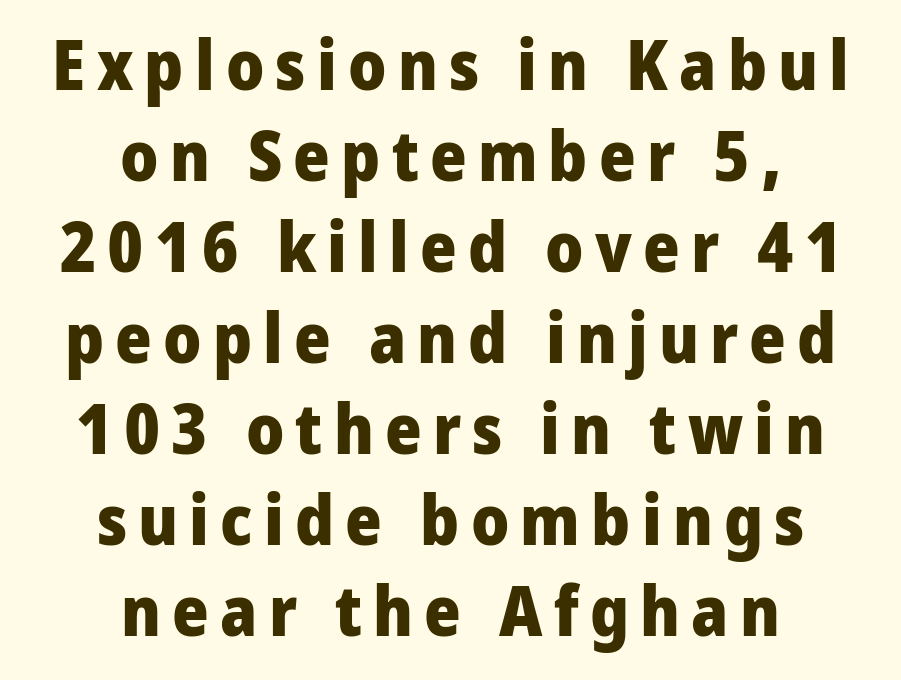
The image shows 70 px heavy, condensed sans-serif type, upright; set centered, normal line spacing (1.3x), not underlined; low stroke contrast and a large x-height.
